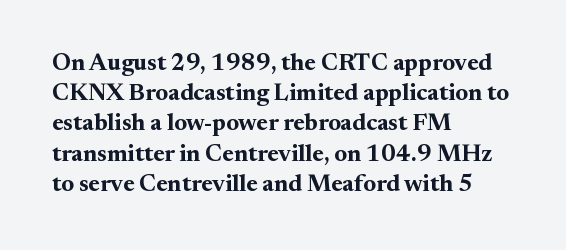
Q: Is the text bold? A: Yes.
Q: Is the text italic (slanted)? A: No, it is upright.
Q: Is the text underlined? A: No.
Q: How is the paragraph aligned? A: Left-aligned.
Q: Is the spacing between letters normal or unusually wide? A: Normal.
Q: Is the spacing between lines tight, normal or loose? A: Normal.
